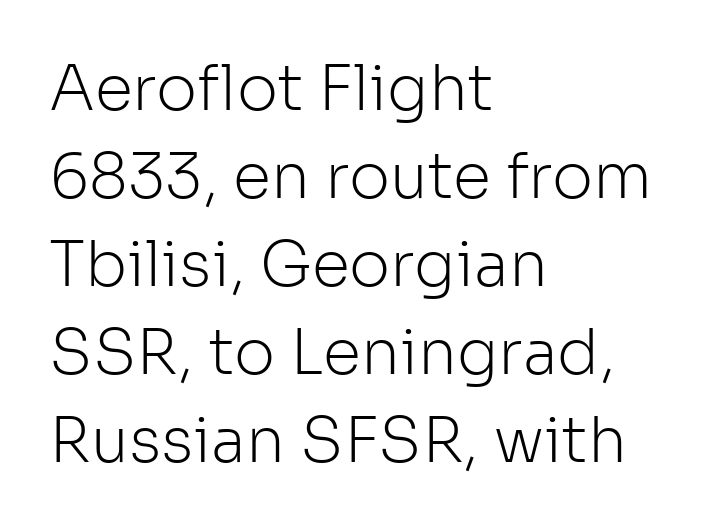
The image shows 62 px light sans-serif type, upright; set left-aligned, normal line spacing (1.42x), normal letter spacing, not underlined; low stroke contrast and a medium x-height.
